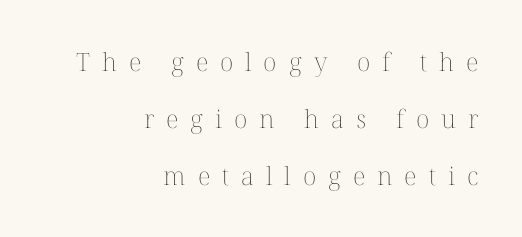
Q: Is the text bold? A: No.
Q: Is the text italic (slanted)? A: No, it is upright.
Q: Is the text underlined? A: No.
Q: How is the paragraph aligned? A: Right-aligned.
Q: Is the spacing between letters normal or unusually wide? A: Unusually wide.
Q: Is the spacing between lines tight, normal or loose? A: Loose.
